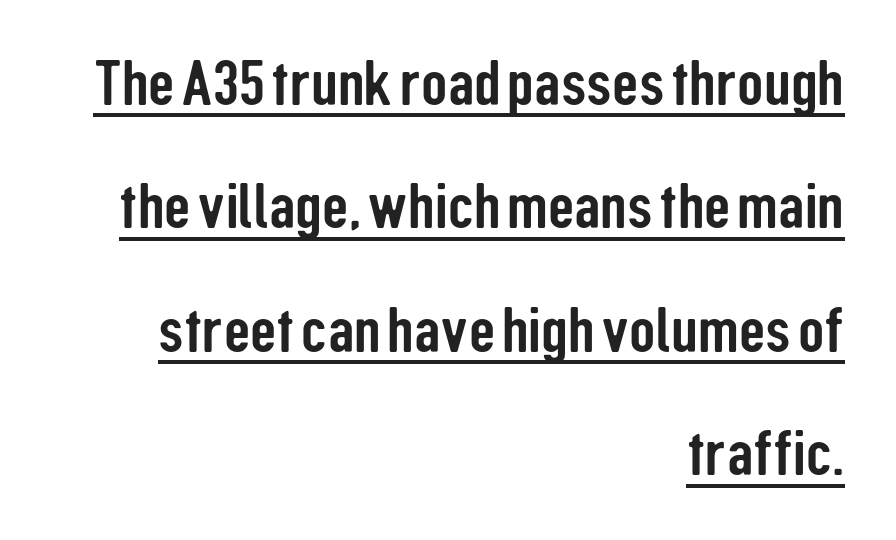
{"serif": "no", "italic": "no", "width": "condensed", "stroke_contrast": "low", "x_height": "medium", "monospaced": "no", "underline": "yes", "align": "right", "line_spacing": "loose", "line_spacing_ratio": 1.9, "letter_spacing": "normal", "letter_spacing_em": 0.0, "glyph_px": 65}
